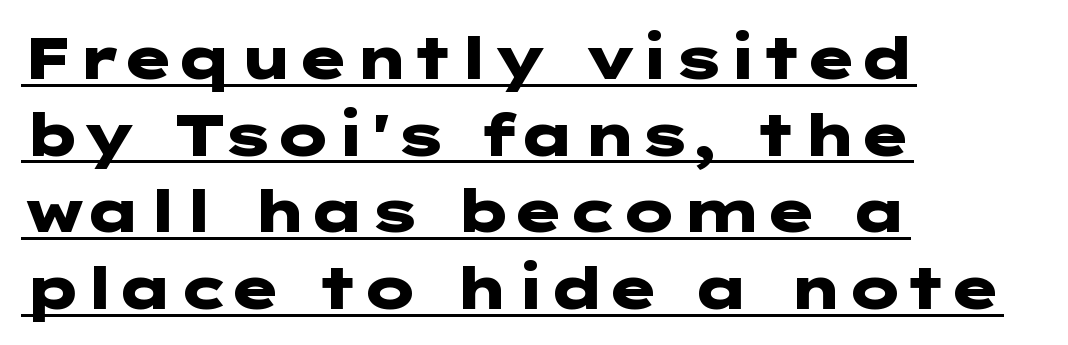
Q: Is the text bold? A: Yes.
Q: Is the text italic (slanted)? A: No, it is upright.
Q: Is the typeface a serif or a sans-serif typeface? A: Sans-serif.
Q: Is the text underlined? A: Yes.
Q: How is the paragraph aligned? A: Left-aligned.
Q: Is the spacing between letters normal or unusually wide? A: Normal.
Q: Is the spacing between lines tight, normal or loose? A: Normal.
Q: Width (condensed, normal, or wide)? A: Wide.
Q: Stroke contrast? A: Low.
Q: x-height? A: Medium.
